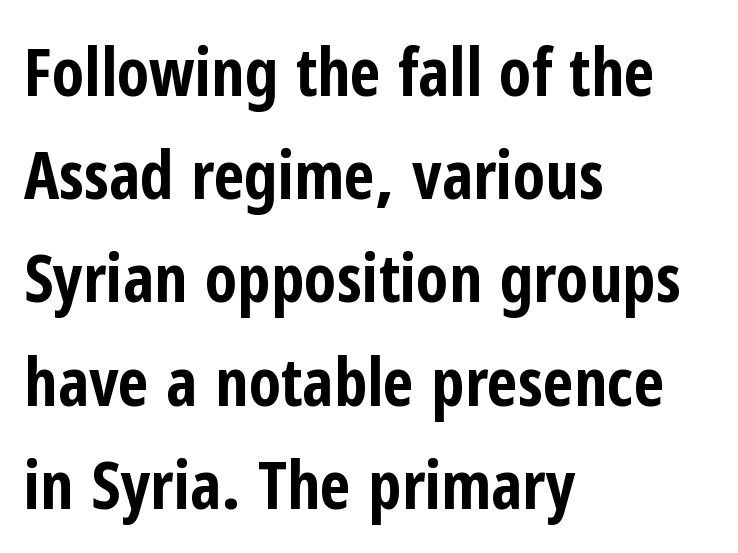
The image shows 67 px bold, condensed sans-serif type, upright; set left-aligned, normal line spacing (1.54x), normal letter spacing, not underlined; low stroke contrast and a medium x-height.
